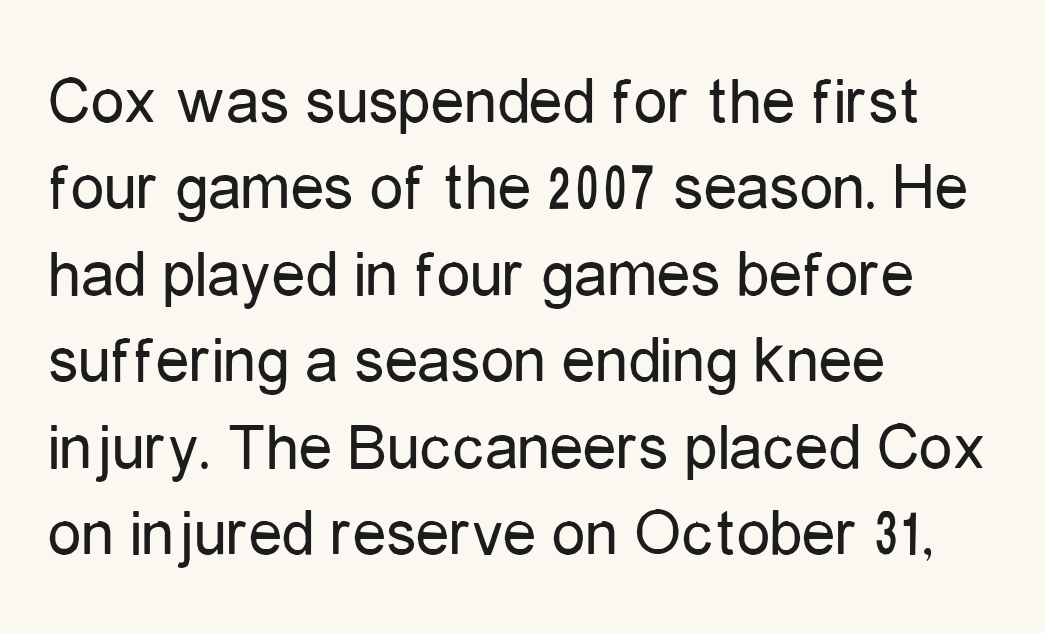
Q: Is the text bold? A: No.
Q: Is the text italic (slanted)? A: No, it is upright.
Q: Is the typeface a serif or a sans-serif typeface? A: Sans-serif.
Q: Is the text underlined? A: No.
Q: How is the paragraph aligned? A: Left-aligned.
Q: Is the spacing between letters normal or unusually wide? A: Normal.
Q: Is the spacing between lines tight, normal or loose? A: Normal.
Q: Width (condensed, normal, or wide)? A: Condensed.
Q: Stroke contrast? A: Low.
Q: x-height? A: Medium.
Q: Monospaced? A: No.
